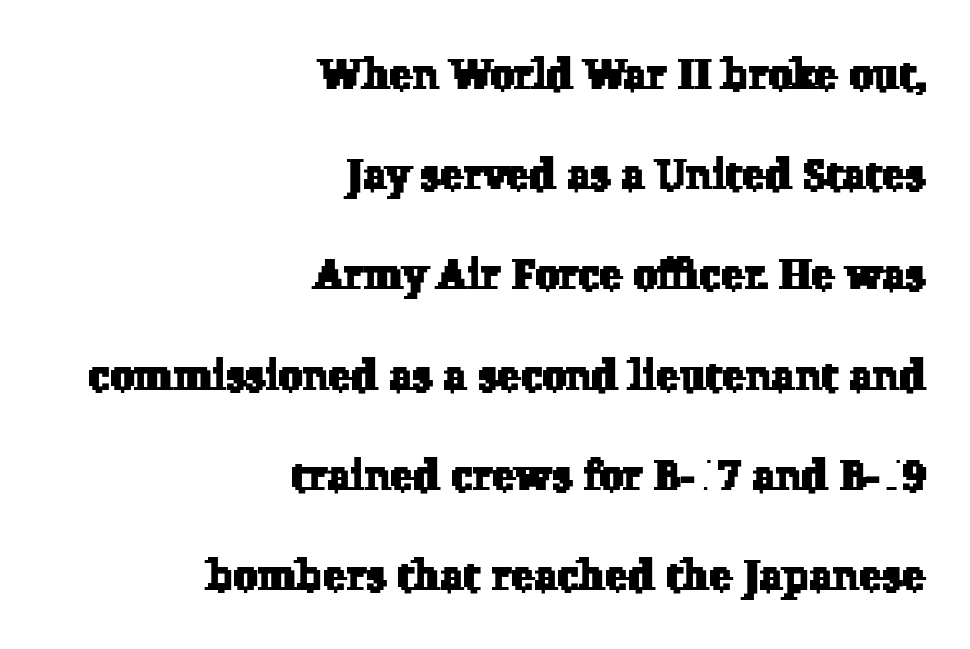
{"serif": "yes", "width": "normal", "stroke_contrast": "low", "x_height": "medium", "monospaced": "no", "underline": "no", "align": "right", "line_spacing": "loose", "line_spacing_ratio": 2.33, "letter_spacing": "normal", "letter_spacing_em": 0.0, "glyph_px": 43}
